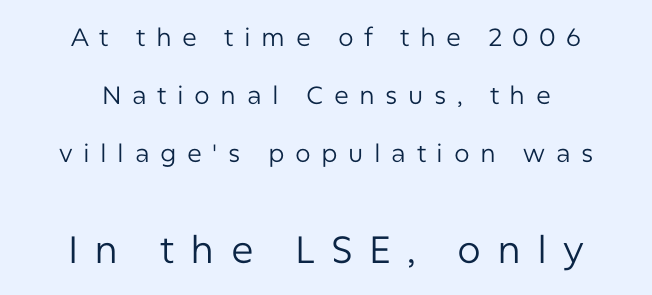
Q: Is the text bold? A: No.
Q: Is the text italic (slanted)? A: No, it is upright.
Q: Is the typeface a serif or a sans-serif typeface? A: Sans-serif.
Q: Is the text underlined? A: No.
Q: How is the paragraph aligned? A: Centered.
Q: Is the spacing between letters normal or unusually wide? A: Unusually wide.
Q: Is the spacing between lines tight, normal or loose? A: Loose.
Q: Which block of text is set in a larger size, the first (top) or the second (bottom)? A: The second (bottom) one.
Q: Width (condensed, normal, or wide)? A: Normal.
Q: Stroke contrast? A: Low.
Q: x-height? A: Medium.
Q: Monospaced? A: No.
